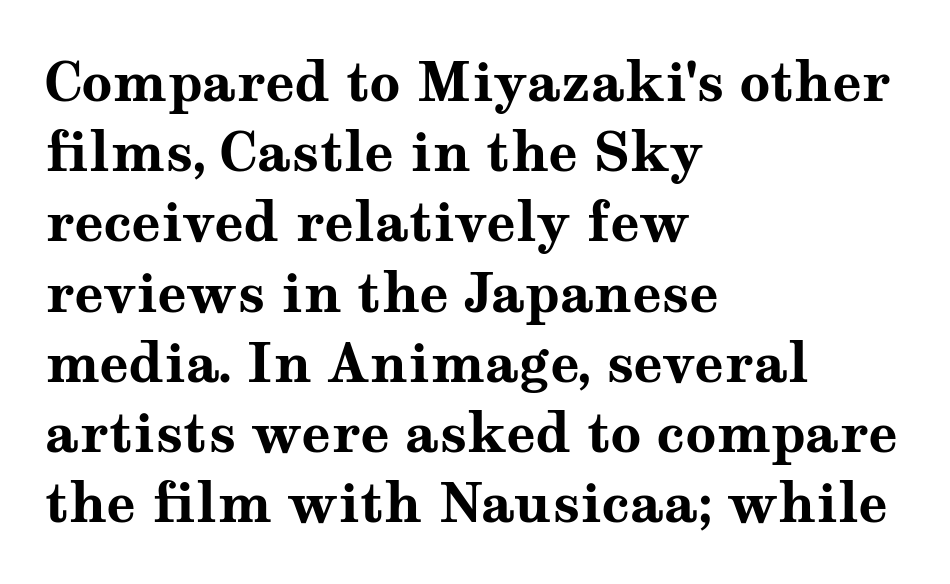
Regular leading. Does the lettering tilt? It doesn't — this is upright. Each letter keeps its own natural width here, so spacing adapts to shape. Is this a sans? No — the strokes have serifs. The passage is arranged the way most books set body copy — flush left.
